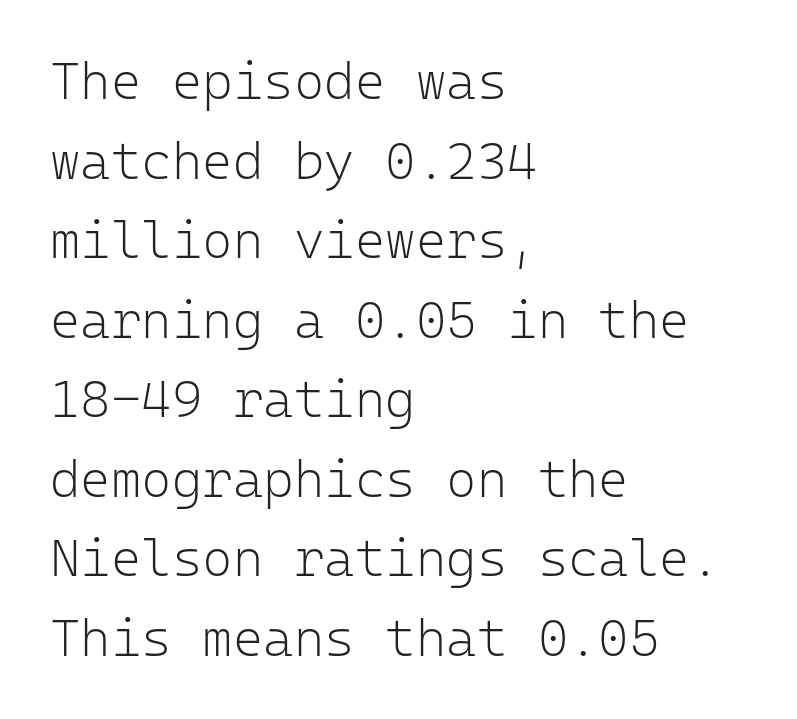
{"serif": "no", "italic": "no", "bold": "no", "weight": "light", "width": "normal", "stroke_contrast": "low", "x_height": "medium", "monospaced": "yes", "underline": "no", "align": "left", "line_spacing": "normal", "line_spacing_ratio": 1.53, "letter_spacing": "normal", "letter_spacing_em": 0.0, "glyph_px": 52}
